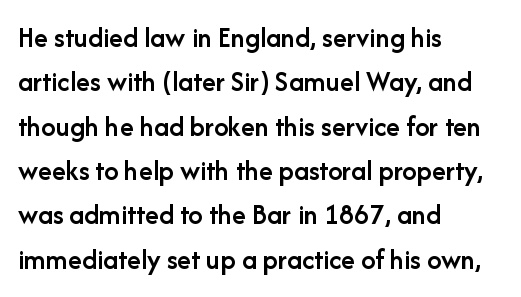
The image shows 29 px semibold sans-serif type, upright; set left-aligned, normal line spacing (1.53x), normal letter spacing, not underlined; low stroke contrast and a medium x-height.
